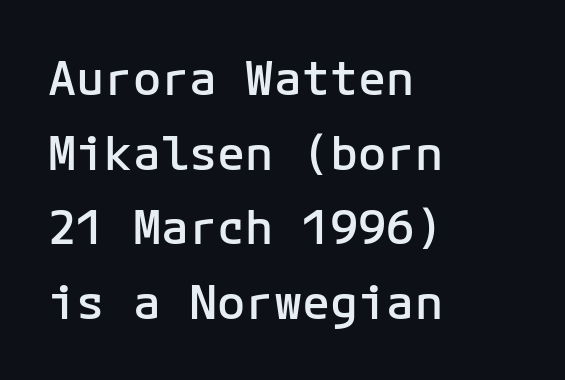
Unlike a traditional serif, this face leaves its strokes unadorned. It's the straight-up-and-down kind of type. Leading: standard. These lines carry some extra weight — a demibold, not a full bold. Does the copy run flush right? No — it runs flush left.
